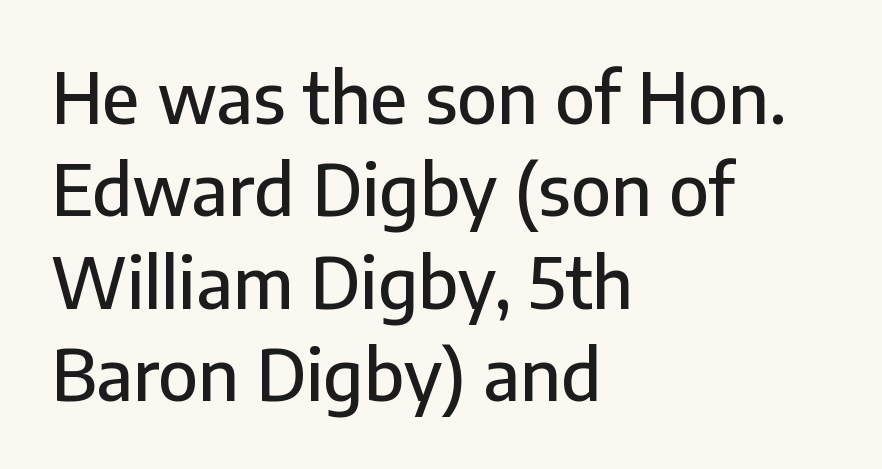
Q: Is the text italic (slanted)? A: No, it is upright.
Q: Is the typeface a serif or a sans-serif typeface? A: Sans-serif.
Q: Is the text underlined? A: No.
Q: How is the paragraph aligned? A: Left-aligned.
Q: Is the spacing between letters normal or unusually wide? A: Normal.
Q: Is the spacing between lines tight, normal or loose? A: Normal.
Q: Width (condensed, normal, or wide)? A: Normal.
Q: Stroke contrast? A: Low.
Q: x-height? A: Medium.
Q: Monospaced? A: No.
